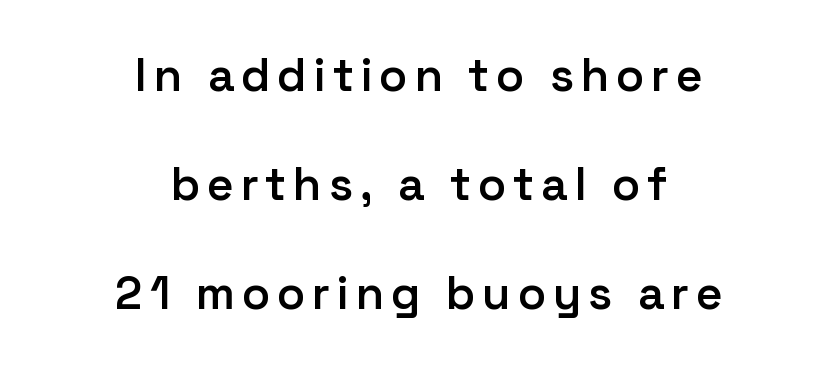
Q: Is the text bold? A: Semi-bold.
Q: Is the text italic (slanted)? A: No, it is upright.
Q: Is the typeface a serif or a sans-serif typeface? A: Sans-serif.
Q: Is the text underlined? A: No.
Q: How is the paragraph aligned? A: Centered.
Q: Is the spacing between lines tight, normal or loose? A: Loose.
Q: Width (condensed, normal, or wide)? A: Normal.
Q: Stroke contrast? A: Low.
Q: x-height? A: Medium.
Q: Monospaced? A: No.
